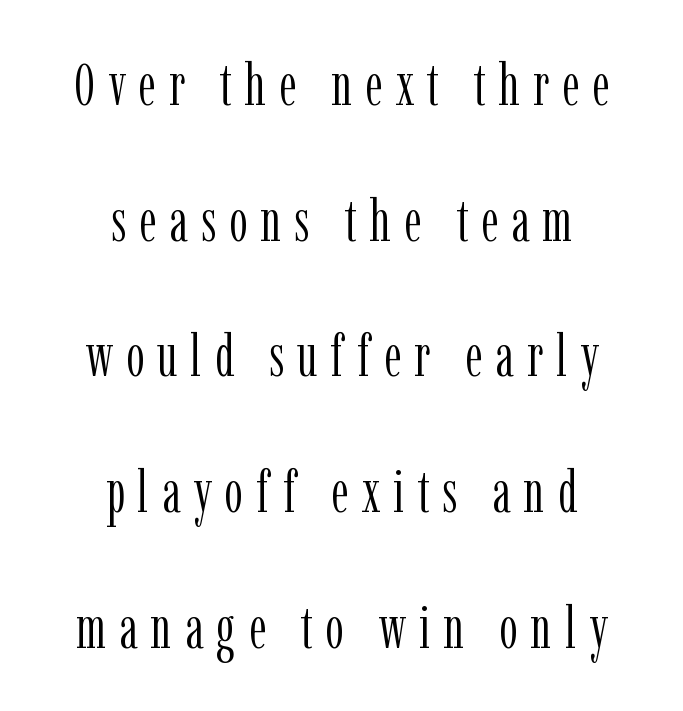
{"serif": "yes", "italic": "no", "bold": "no", "weight": "light", "width": "condensed", "stroke_contrast": "low", "x_height": "medium", "monospaced": "no", "underline": "no", "align": "center", "line_spacing": "loose", "line_spacing_ratio": 2.3, "letter_spacing": "wide", "letter_spacing_em": 0.22, "glyph_px": 59}
